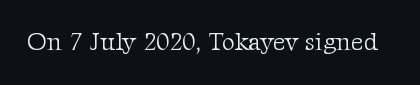
{"italic": "no", "bold": "no", "underline": "no", "letter_spacing": "normal", "letter_spacing_em": 0.0, "glyph_px": 25}
